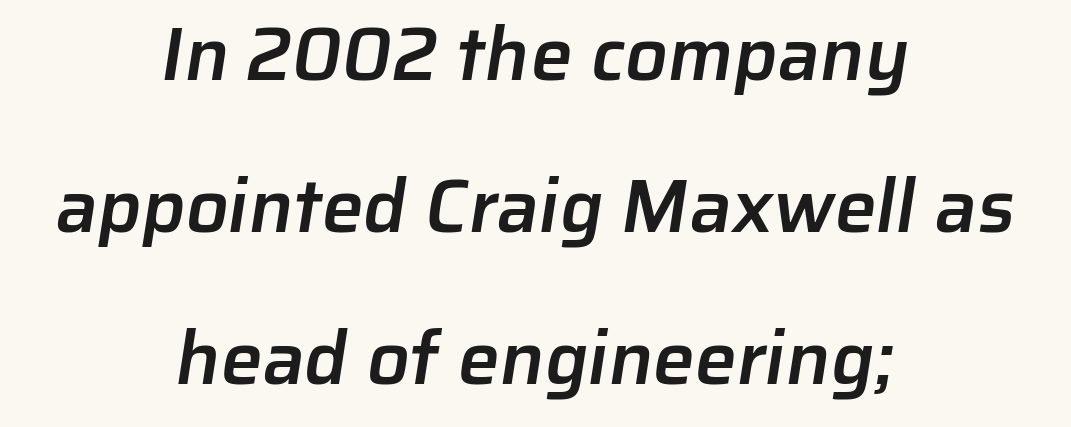
The image shows 75 px semibold sans-serif type; set centered, loose line spacing (2.03x), normal letter spacing, not underlined; low stroke contrast and a medium x-height.
